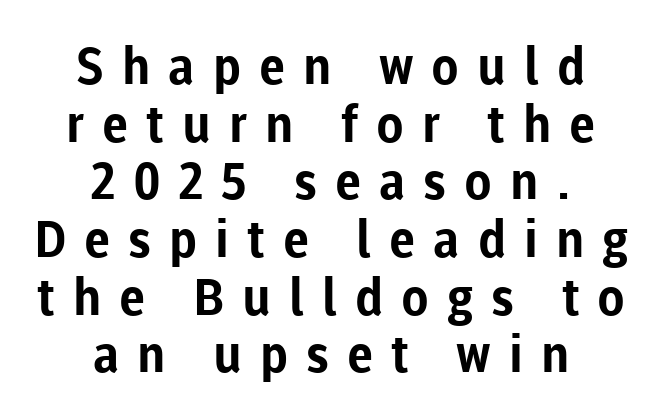
Characters remain perfectly vertical along every line. The typeface chosen for these lines omits serifs. The glyphs are unaccompanied by any horizontal stroke below them. Each word looks stretched out because of the extra space between its letters. Weight check: bold — yes, fully. The rendering uses a small line-height, squeezing the rows.
